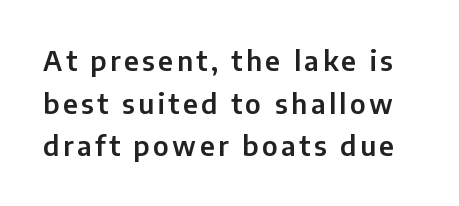
{"italic": "no", "underline": "no", "line_spacing": "normal", "line_spacing_ratio": 1.58, "glyph_px": 27}
